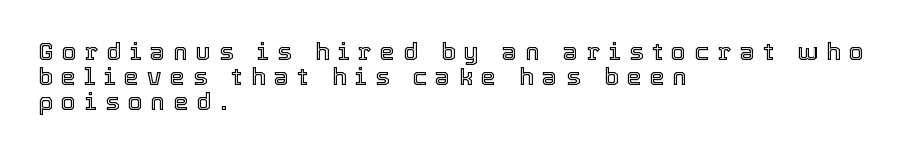
The image shows 24 px text type, upright; set left-aligned, tight line spacing (1.05x), unusually wide letter spacing (+0.35 em), not underlined.
